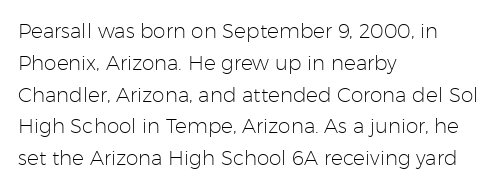
Q: Is the text bold? A: No.
Q: Is the text italic (slanted)? A: No, it is upright.
Q: Is the text underlined? A: No.
Q: How is the paragraph aligned? A: Left-aligned.
Q: Is the spacing between letters normal or unusually wide? A: Normal.
Q: Is the spacing between lines tight, normal or loose? A: Normal.
